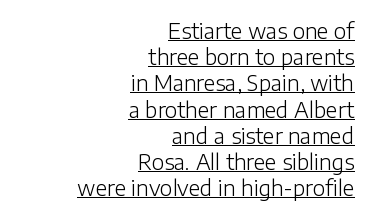
{"italic": "no", "bold": "no", "underline": "yes", "align": "right", "line_spacing": "normal", "line_spacing_ratio": 1.25, "letter_spacing": "normal", "letter_spacing_em": 0.0, "glyph_px": 21}
